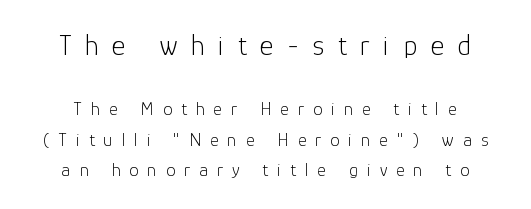
Is this a fixed-width face? No — the glyphs have proportional, varying widths. This rendering employs a face without finishing strokes, i.e., a sans-serif. No italicization has been applied; the sample stays upright. The face used here is rendered with a markedly widened letterfit.
